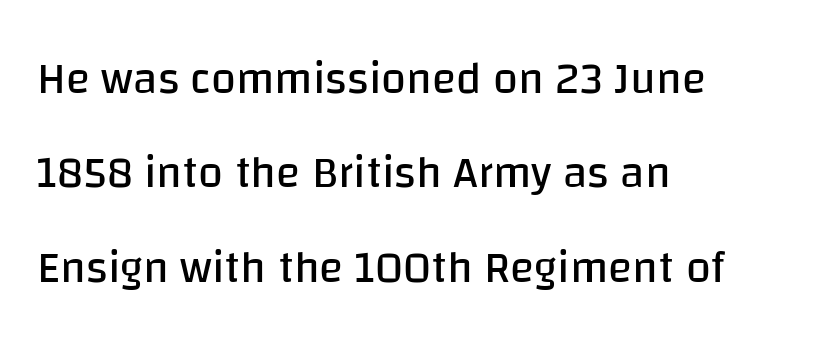
Q: Is the text bold? A: No.
Q: Is the text italic (slanted)? A: No, it is upright.
Q: Is the typeface a serif or a sans-serif typeface? A: Sans-serif.
Q: Is the text underlined? A: No.
Q: How is the paragraph aligned? A: Left-aligned.
Q: Is the spacing between letters normal or unusually wide? A: Normal.
Q: Is the spacing between lines tight, normal or loose? A: Loose.
Q: Width (condensed, normal, or wide)? A: Normal.
Q: Stroke contrast? A: Low.
Q: x-height? A: Large.
Q: Monospaced? A: No.
